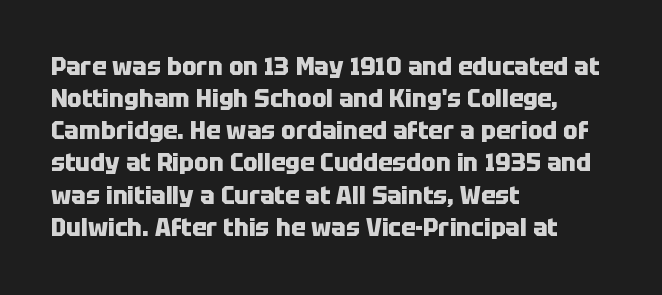
The image shows 24 px bold type, upright; set left-aligned, normal line spacing (1.34x), normal letter spacing, not underlined.
